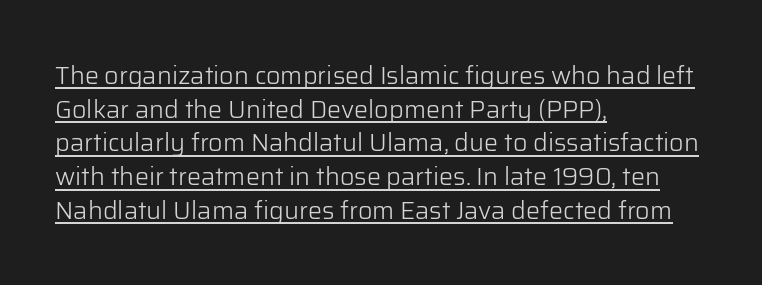
Honestly, the row spacing looks completely unremarkable. In designer terms, the underline attribute is active on this setting. You can tell it's not italic because the verticals are truly vertical. A classic flush-left, rag-right setting is used for this passage. The type is set solid horizontally, with unmodified tracking.
